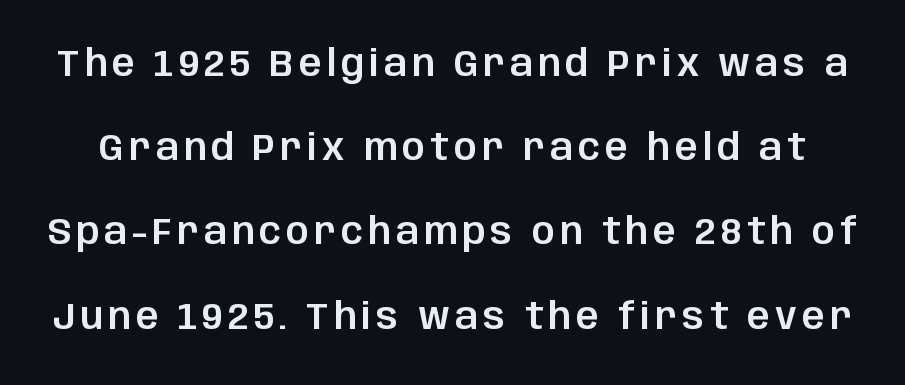
Ordinary non-slanted type is in use. You could fit nearly another row in the gap between these rows. The passage shown is typeset with a sans-serif family. Character widths vary here, with narrow letters taking less room than wide ones. The specimen omits any rule beneath the text block's lines.
